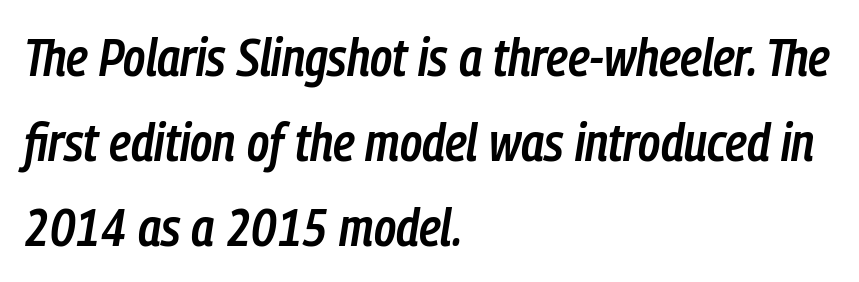
{"italic": "yes", "lean": "right", "slant_degrees": 9, "bold": "semi", "weight": "semibold", "width": "condensed", "stroke_contrast": "low", "x_height": "medium", "monospaced": "no", "underline": "no", "align": "left", "line_spacing": "normal", "line_spacing_ratio": 1.6, "letter_spacing": "normal", "letter_spacing_em": 0.0, "glyph_px": 53}
